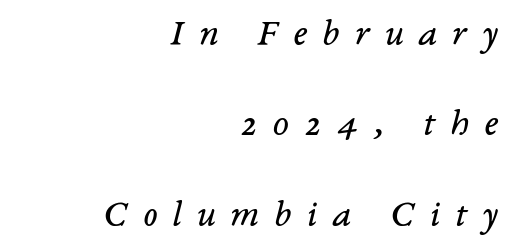
Q: Is the text bold? A: No.
Q: Is the text italic (slanted)? A: Yes, it leans right by about 14 degrees.
Q: Is the typeface a serif or a sans-serif typeface? A: Serif.
Q: Is the text underlined? A: No.
Q: How is the paragraph aligned? A: Right-aligned.
Q: Is the spacing between letters normal or unusually wide? A: Unusually wide.
Q: Is the spacing between lines tight, normal or loose? A: Loose.
Q: Width (condensed, normal, or wide)? A: Normal.
Q: Stroke contrast? A: Low.
Q: x-height? A: Medium.
Q: Monospaced? A: No.
